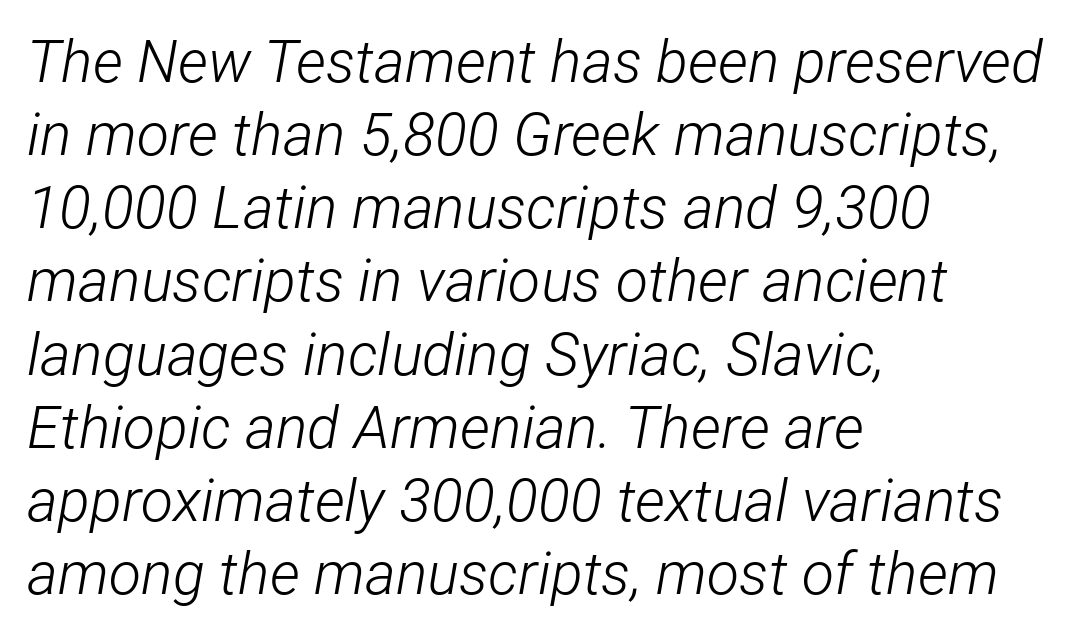
Q: Is the text bold? A: No.
Q: Is the text italic (slanted)? A: Yes, it leans right by about 12 degrees.
Q: Is the text underlined? A: No.
Q: How is the paragraph aligned? A: Left-aligned.
Q: Is the spacing between letters normal or unusually wide? A: Normal.
Q: Width (condensed, normal, or wide)? A: Condensed.
Q: Stroke contrast? A: Low.
Q: x-height? A: Medium.
Q: Monospaced? A: No.
